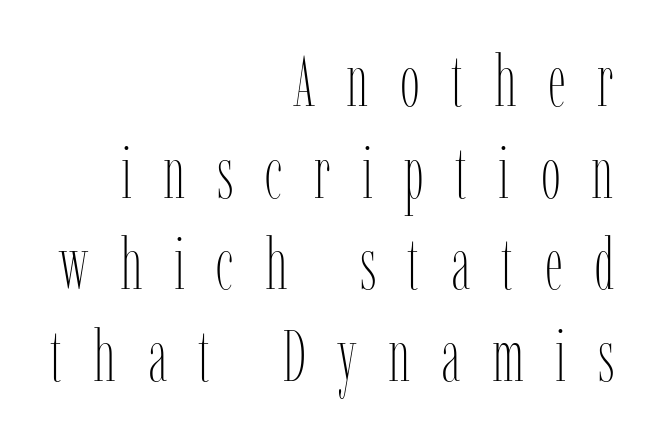
The image shows 71 px thin, condensed type, upright; set right-aligned, normal line spacing (1.29x), unusually wide letter spacing (+0.44 em), not underlined; low stroke contrast and a medium x-height.
